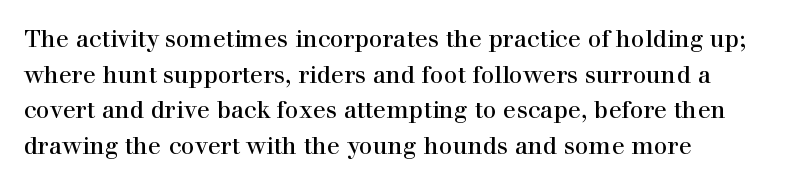
Q: Is the text italic (slanted)? A: No, it is upright.
Q: Is the text underlined? A: No.
Q: How is the paragraph aligned? A: Left-aligned.
Q: Is the spacing between letters normal or unusually wide? A: Normal.
Q: Is the spacing between lines tight, normal or loose? A: Normal.
